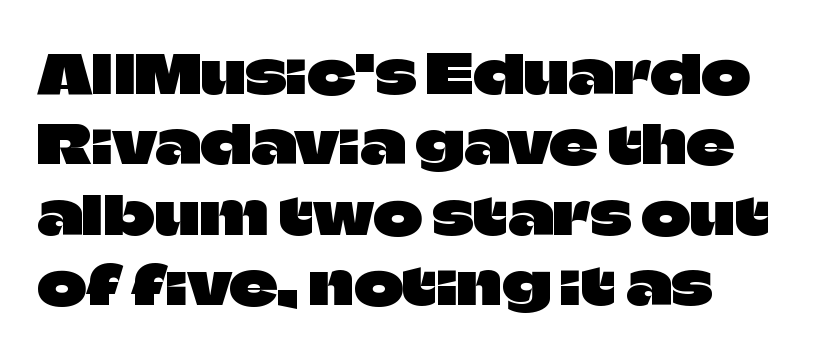
The image shows 53 px sans-serif type, upright; set left-aligned, normal line spacing (1.33x), normal letter spacing, not underlined; low stroke contrast and a large x-height.
